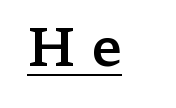
The image shows 53 px semibold, wide serif type, upright; set unusually wide letter spacing (+0.29 em), underlined; low stroke contrast and a medium x-height.
